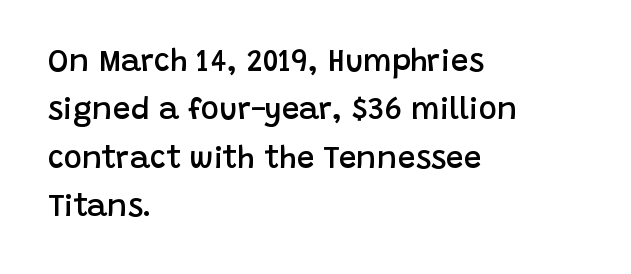
The space directly below the letters is spotless. The rows are spaced the way most documents space them. You could call the tracking neutral — neither tight nor loose. The designer went with a sans here, leaving each stem footless. Horizontally, the lines are justified to the leading edge only.
